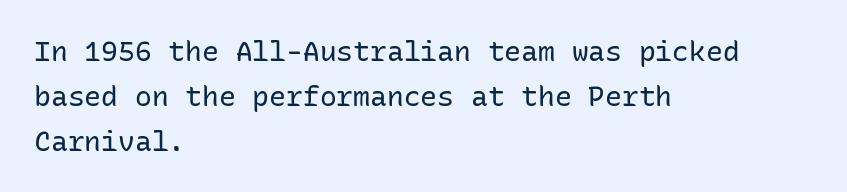
Q: Is the text bold? A: No.
Q: Is the text italic (slanted)? A: No, it is upright.
Q: Is the typeface a serif or a sans-serif typeface? A: Sans-serif.
Q: Is the text underlined? A: No.
Q: How is the paragraph aligned? A: Left-aligned.
Q: Is the spacing between letters normal or unusually wide? A: Normal.
Q: Is the spacing between lines tight, normal or loose? A: Normal.
Q: Width (condensed, normal, or wide)? A: Normal.
Q: Stroke contrast? A: Low.
Q: x-height? A: Medium.
Q: Monospaced? A: Yes.
